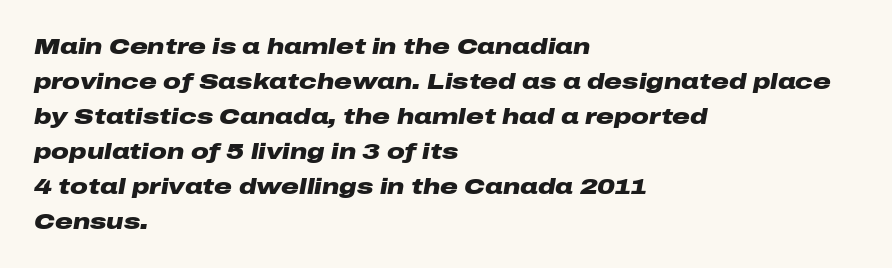
Q: Is the text bold? A: Yes.
Q: Is the text italic (slanted)? A: Yes, it leans right by about 10 degrees.
Q: Is the text underlined? A: No.
Q: How is the paragraph aligned? A: Left-aligned.
Q: Is the spacing between letters normal or unusually wide? A: Normal.
Q: Is the spacing between lines tight, normal or loose? A: Normal.
